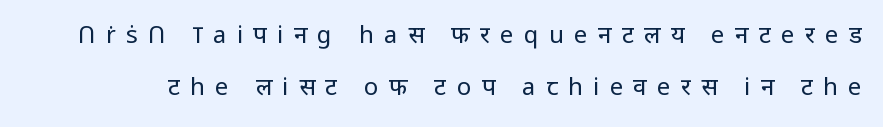
The face used here is rendered with a markedly widened letterfit. Leading: increased. Plain, unruled lines of type. No chunkiness to these letters — they're not bold. Every stem runs plumb, perpendicular to the baseline.
